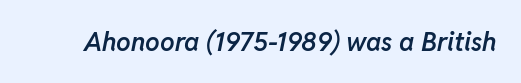
The image shows 26 px text type, italic (leaning right); set normal letter spacing, not underlined.
